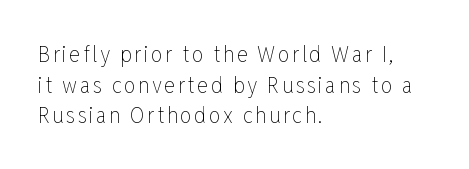
Heft: none added — not bold. The paragraph has a hard left edge and a soft right edge. The glyphs are unaccompanied by any horizontal stroke below them. If you drew a line through each stem, it would be perfectly vertical. This sample keeps an unexceptional amount of space between lines.
